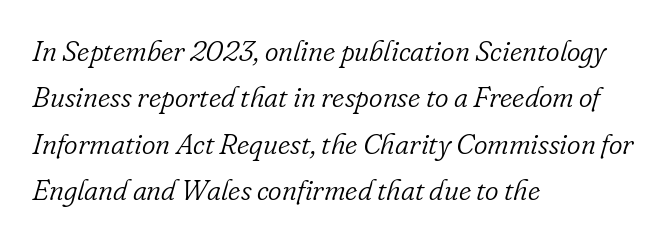
Here the designer chose a conventional face with non-uniform glyph widths. Nobody drew a line under any word here. The leading is moderate, giving the passage an even texture. There is no visible air inserted between adjacent glyphs.
